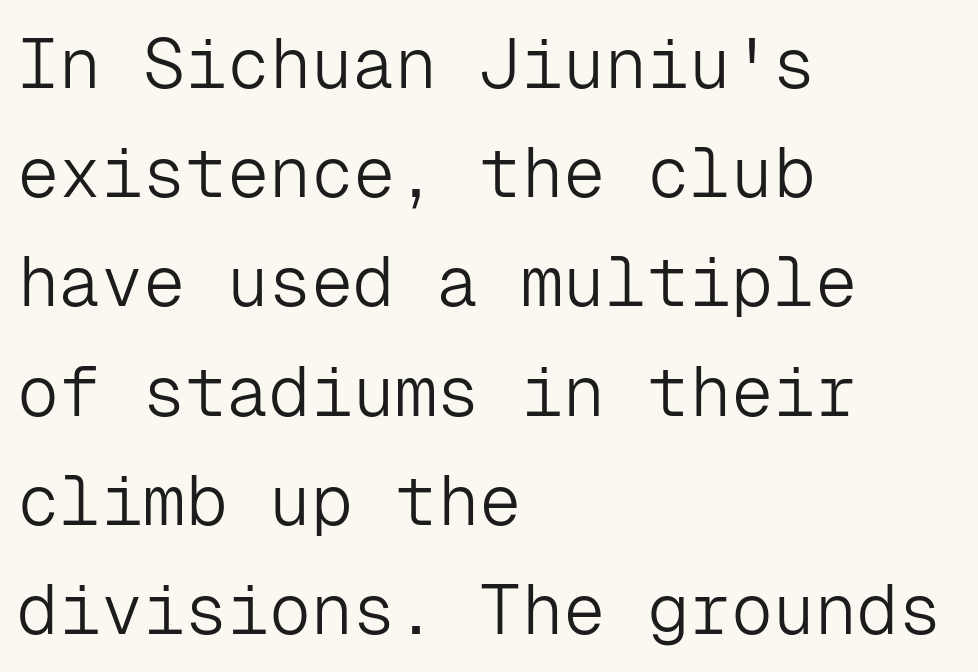
Nope, not italic — everything's standing straight. Does extra space separate the letters? No, they use regular spacing. Check under the words: just untouched page. Are there feet on the stems? There aren't — it's a sans. Regular leading.
